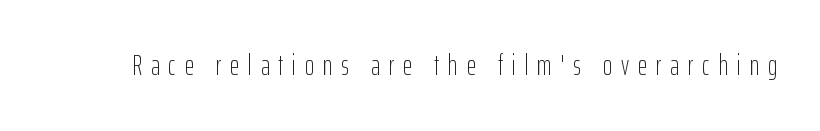
The image shows 28 px light, condensed sans-serif type, upright; set unusually wide letter spacing (+0.32 em), not underlined; low stroke contrast and a medium x-height.
